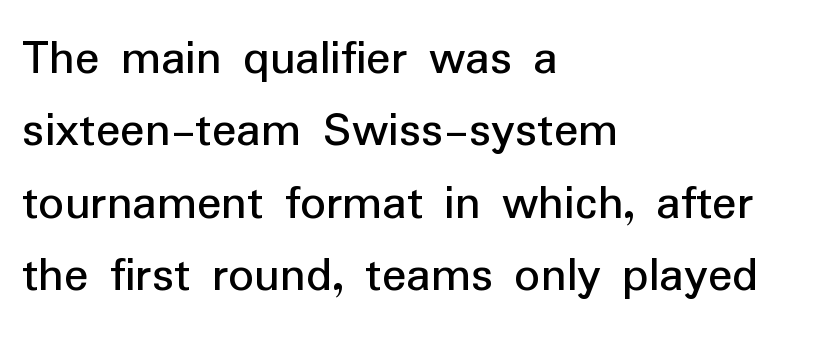
Q: Is the text italic (slanted)? A: No, it is upright.
Q: Is the typeface a serif or a sans-serif typeface? A: Sans-serif.
Q: Is the text underlined? A: No.
Q: How is the paragraph aligned? A: Left-aligned.
Q: Is the spacing between letters normal or unusually wide? A: Normal.
Q: Is the spacing between lines tight, normal or loose? A: Normal.
Q: Width (condensed, normal, or wide)? A: Normal.
Q: Stroke contrast? A: Low.
Q: x-height? A: Medium.
Q: Monospaced? A: No.
